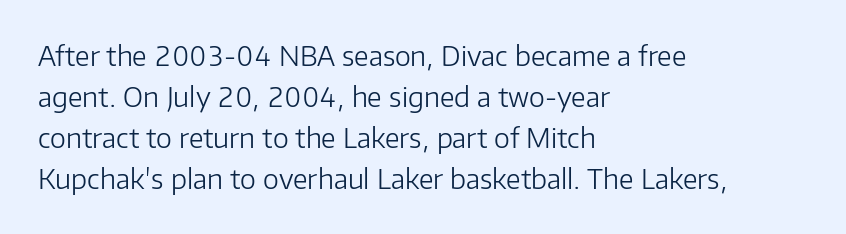
{"italic": "no", "bold": "no", "underline": "no", "align": "left", "line_spacing": "normal", "line_spacing_ratio": 1.52, "letter_spacing": "normal", "letter_spacing_em": 0.0, "glyph_px": 27}
